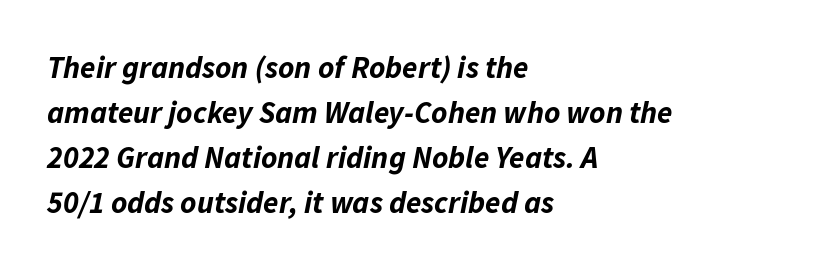
{"italic": "yes", "lean": "right", "slant_degrees": 11, "bold": "yes", "weight": "bold", "width": "normal", "stroke_contrast": "low", "x_height": "medium", "monospaced": "no", "underline": "no", "align": "left", "line_spacing": "normal", "line_spacing_ratio": 1.45, "letter_spacing": "normal", "letter_spacing_em": 0.0, "glyph_px": 31}
